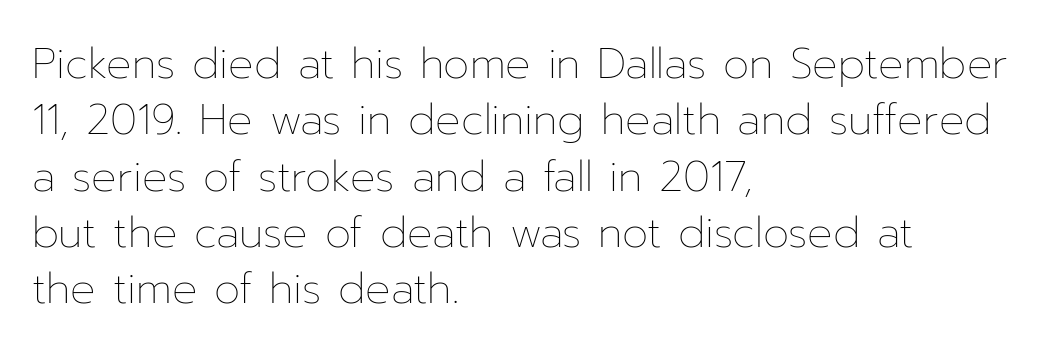
The image shows 42 px thin type, upright; set left-aligned, normal line spacing (1.34x), normal letter spacing, not underlined; low stroke contrast and a medium x-height.
